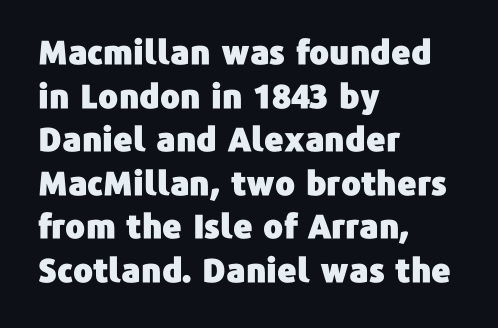
The passage shown is typed in a proportional face where columns would drift. Evenly set lines give the paragraph a standard silhouette. Where is the straight margin? On the left. This rendering features lettering with no underline. Posture: straight, roman, zero tilt.
